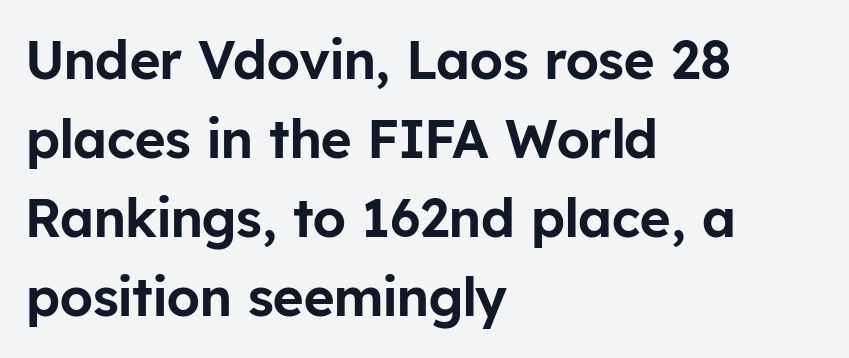
Type style note: lacks serifs. No extra tracking has been applied to these lines. Spacing verdict: proportional, widths tailored to each character. This sample keeps an unexceptional amount of space between lines. Just letters on the line, the space beneath them empty. A student would call this left alignment; a typographer would say flush left, rag right.
